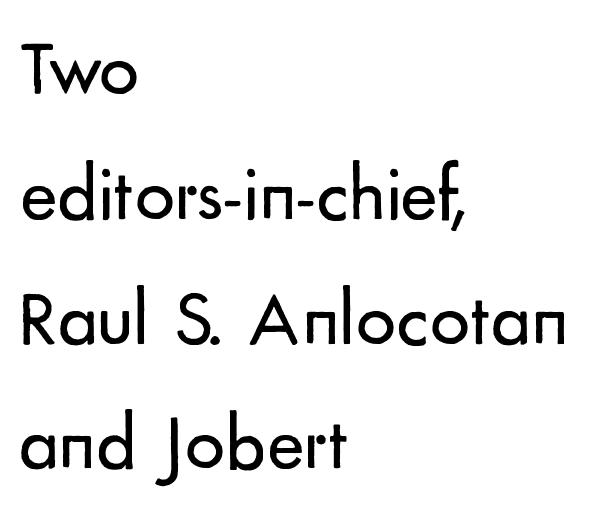
{"serif": "no", "italic": "no", "bold": "no", "weight": "regular", "width": "normal", "stroke_contrast": "low", "x_height": "small", "monospaced": "no", "underline": "no", "align": "left", "line_spacing": "normal", "line_spacing_ratio": 1.58, "letter_spacing": "normal", "letter_spacing_em": 0.0, "glyph_px": 79}
